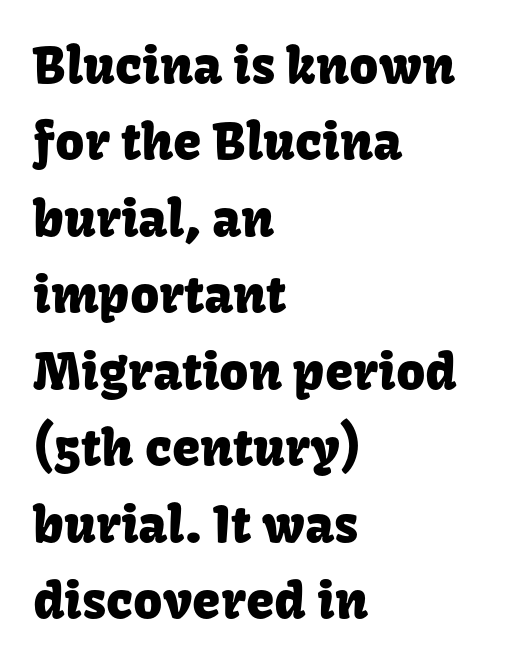
Q: Is the text italic (slanted)? A: No, it is upright.
Q: Is the typeface a serif or a sans-serif typeface? A: Sans-serif.
Q: Is the text underlined? A: No.
Q: How is the paragraph aligned? A: Left-aligned.
Q: Is the spacing between letters normal or unusually wide? A: Normal.
Q: Is the spacing between lines tight, normal or loose? A: Normal.
Q: Width (condensed, normal, or wide)? A: Normal.
Q: Stroke contrast? A: Low.
Q: x-height? A: Medium.
Q: Monospaced? A: No.
